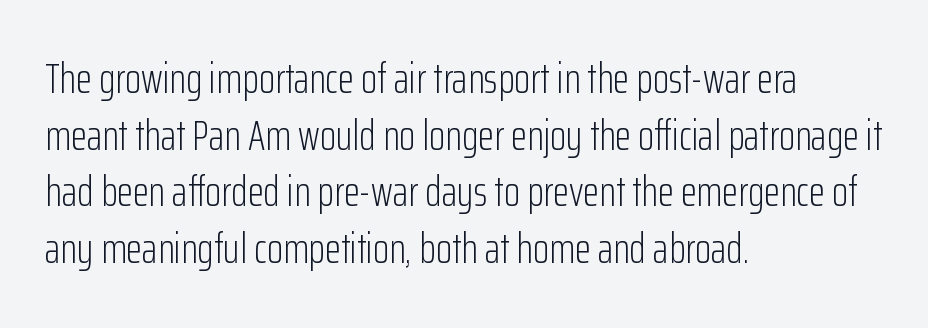
{"serif": "no", "italic": "no", "bold": "no", "weight": "light", "width": "condensed", "stroke_contrast": "low", "x_height": "medium", "monospaced": "no", "underline": "no", "align": "left", "line_spacing": "normal", "line_spacing_ratio": 1.35, "letter_spacing": "normal", "letter_spacing_em": 0.0, "glyph_px": 42}
